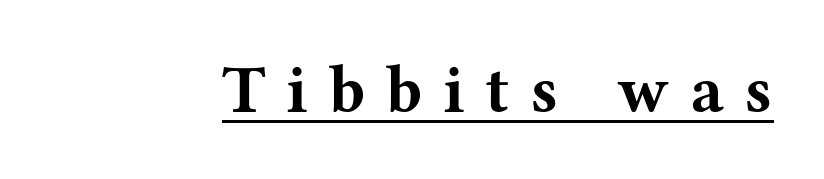
Its strokes are broad and dark, the hallmark of bold type. The rendered words wear a rule along their underside. The type family on display is of the serif kind. Posture: straight, roman, zero tilt. This sample uses expanded letter spacing, leaving extra air between glyphs. Note the varied advance widths — an 'i' is clearly narrower than an 'm'.
